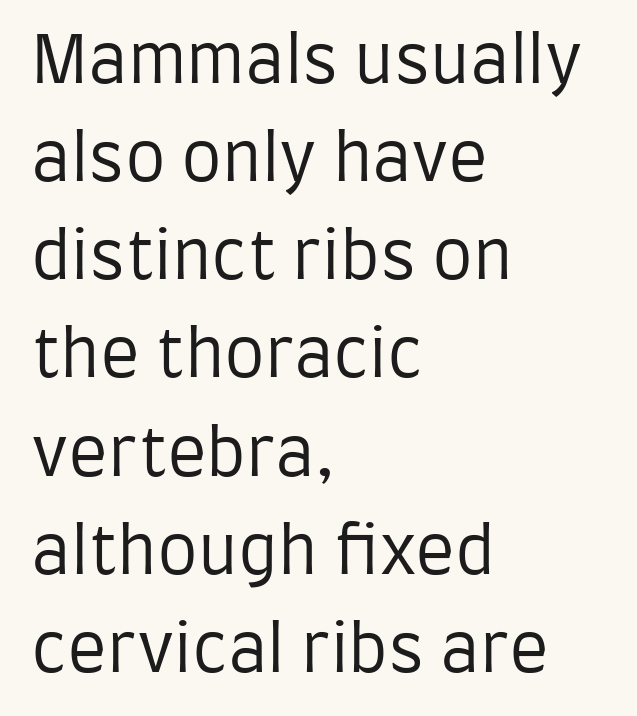
Q: Is the text bold? A: No.
Q: Is the text italic (slanted)? A: No, it is upright.
Q: Is the typeface a serif or a sans-serif typeface? A: Sans-serif.
Q: Is the text underlined? A: No.
Q: How is the paragraph aligned? A: Left-aligned.
Q: Is the spacing between letters normal or unusually wide? A: Normal.
Q: Is the spacing between lines tight, normal or loose? A: Normal.
Q: Width (condensed, normal, or wide)? A: Condensed.
Q: Stroke contrast? A: Low.
Q: x-height? A: Large.
Q: Monospaced? A: No.
